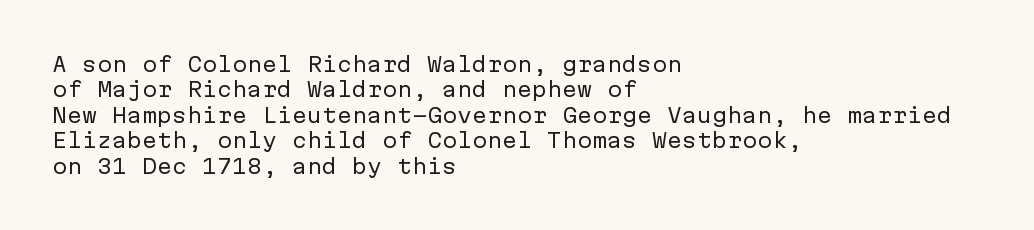
Q: Is the text bold? A: No.
Q: Is the text italic (slanted)? A: No, it is upright.
Q: Is the text underlined? A: No.
Q: How is the paragraph aligned? A: Left-aligned.
Q: Is the spacing between letters normal or unusually wide? A: Normal.
Q: Is the spacing between lines tight, normal or loose? A: Normal.
